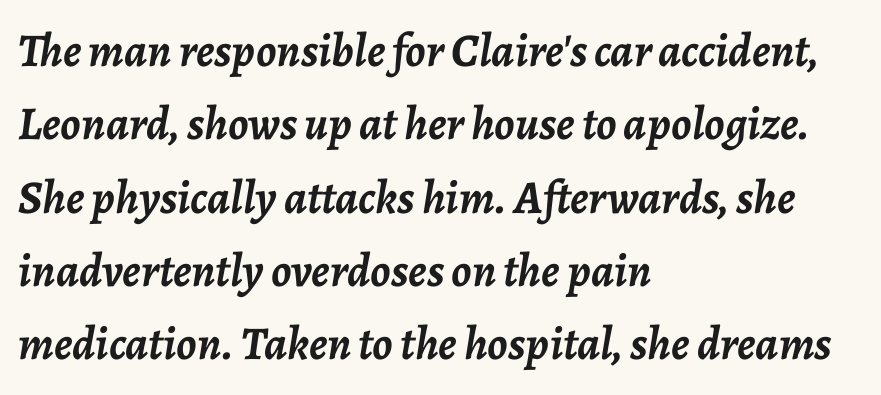
Q: Is the text bold? A: Yes.
Q: Is the text italic (slanted)? A: Yes, it leans right by about 7 degrees.
Q: Is the text underlined? A: No.
Q: How is the paragraph aligned? A: Left-aligned.
Q: Is the spacing between letters normal or unusually wide? A: Normal.
Q: Is the spacing between lines tight, normal or loose? A: Normal.
Q: Width (condensed, normal, or wide)? A: Normal.
Q: Stroke contrast? A: Low.
Q: x-height? A: Medium.
Q: Monospaced? A: No.
